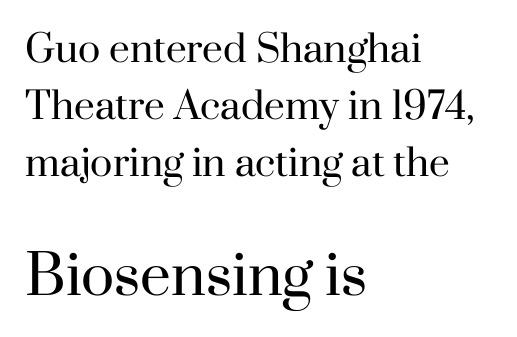
{"serif": "yes", "italic": "no", "bold": "no", "weight": "regular", "width": "normal", "stroke_contrast": "high", "x_height": "small", "monospaced": "no", "underline": "no", "align": "left", "line_spacing": "normal", "line_spacing_ratio": 1.54, "letter_spacing": "normal", "letter_spacing_em": 0.0, "larger_block": "second", "size_ratio": 1.49, "glyph_px": 55}
